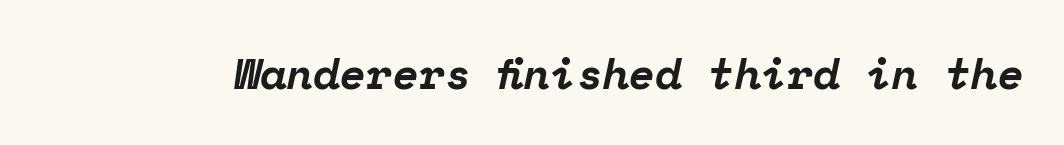
Q: Is the text bold? A: Yes.
Q: Is the text italic (slanted)? A: Yes, it leans right by about 12 degrees.
Q: Is the typeface a serif or a sans-serif typeface? A: Serif.
Q: Is the text underlined? A: No.
Q: Is the spacing between letters normal or unusually wide? A: Normal.
Q: Width (condensed, normal, or wide)? A: Normal.
Q: Stroke contrast? A: Low.
Q: x-height? A: Medium.
Q: Monospaced? A: Yes.
